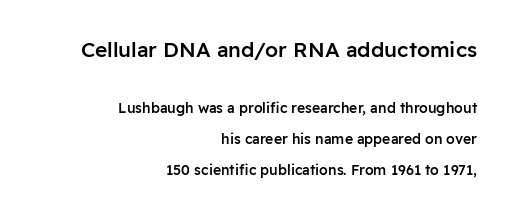
Q: Is the text bold? A: Semi-bold.
Q: Is the text italic (slanted)? A: No, it is upright.
Q: Is the text underlined? A: No.
Q: How is the paragraph aligned? A: Right-aligned.
Q: Is the spacing between letters normal or unusually wide? A: Normal.
Q: Is the spacing between lines tight, normal or loose? A: Loose.
Q: Which block of text is set in a larger size, the first (top) or the second (bottom)? A: The first (top) one.
